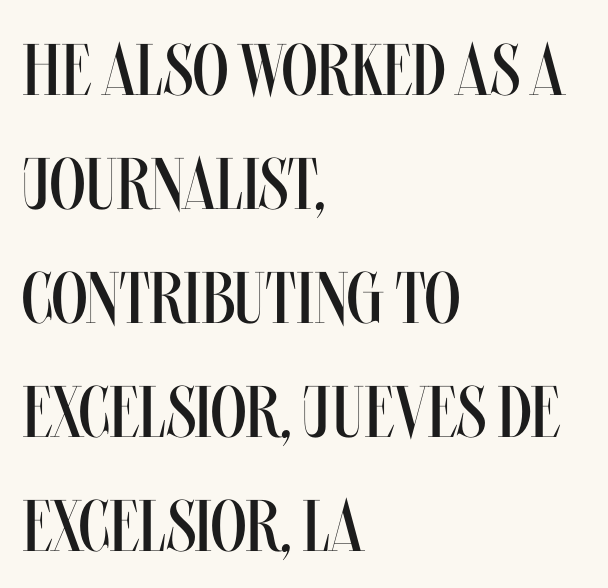
Looks like regular typesetting: each glyph gets only the width it needs. Each stroke keeps to a modest, everyday thickness or less. A typesetter would call this zero additional tracking. The strip under each line holds only bare page. These lines stack with their left ends in a neat column.
